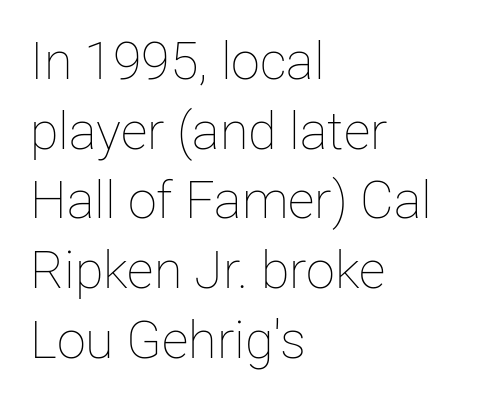
Q: Is the text bold? A: No.
Q: Is the text italic (slanted)? A: No, it is upright.
Q: Is the text underlined? A: No.
Q: How is the paragraph aligned? A: Left-aligned.
Q: Is the spacing between letters normal or unusually wide? A: Normal.
Q: Is the spacing between lines tight, normal or loose? A: Normal.
Q: Width (condensed, normal, or wide)? A: Normal.
Q: Stroke contrast? A: Low.
Q: x-height? A: Medium.
Q: Monospaced? A: No.
